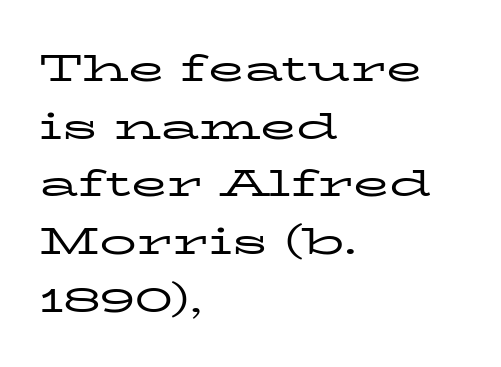
You could not count columns in this text — the font is proportionally spaced. The space between consecutive lines is moderate. Think standard paragraph weight, or any step lighter than that. This sample uses a serif face. The passage is arranged the way most books set body copy — flush left. Italic? Not at all — the glyphs are vertical.
